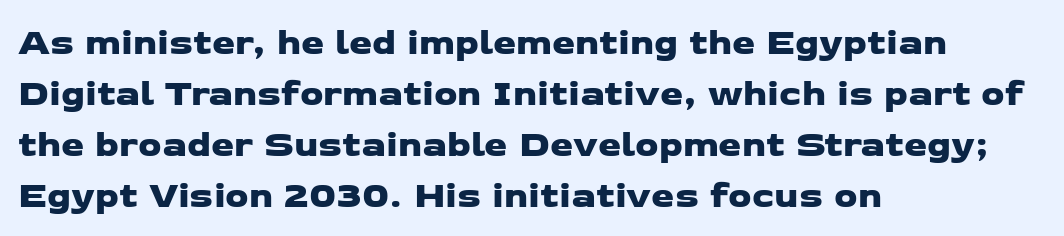
The image shows 37 px wide sans-serif type; set left-aligned, normal line spacing (1.38x), normal letter spacing, not underlined; low stroke contrast and a medium x-height.
